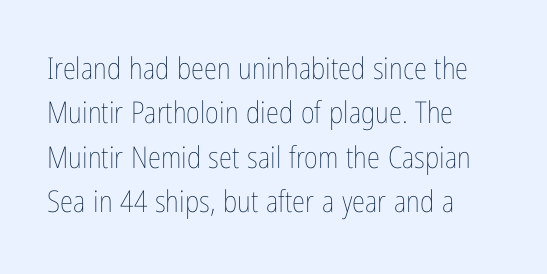
The image shows 30 px thin, condensed type, upright; set left-aligned, normal line spacing (1.48x), normal letter spacing, not underlined; low stroke contrast and a medium x-height.
